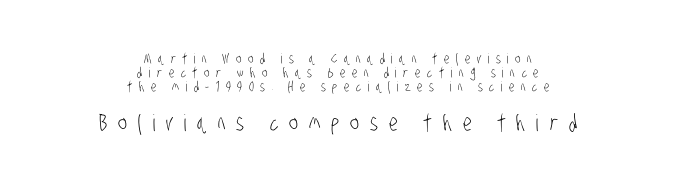
The image shows 23 px text type; set centered, tight line spacing (0.99x), unusually wide letter spacing (+0.47 em), not underlined; the second (bottom) block is 1.64x larger.
